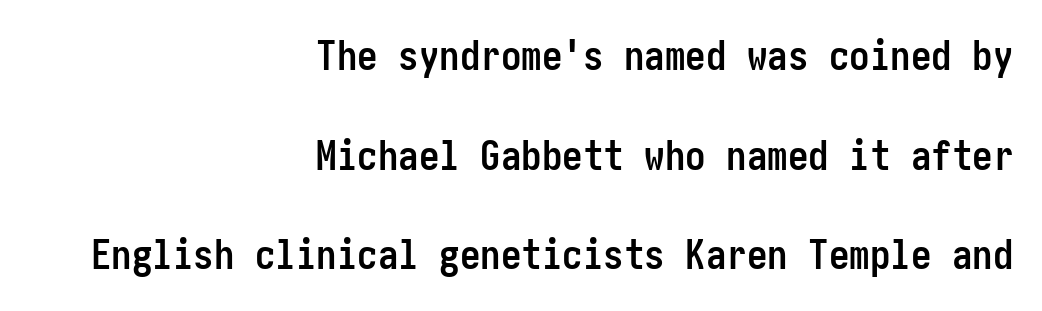
{"serif": "no", "italic": "no", "bold": "yes", "weight": "semibold", "width": "condensed", "stroke_contrast": "low", "x_height": "medium", "underline": "no", "align": "right", "line_spacing": "loose", "line_spacing_ratio": 2.43, "letter_spacing": "normal", "letter_spacing_em": 0.0, "glyph_px": 41}
